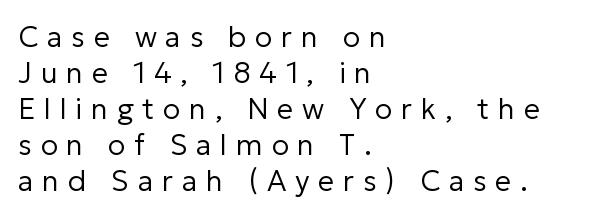
Q: Is the text bold? A: No.
Q: Is the text italic (slanted)? A: No, it is upright.
Q: Is the typeface a serif or a sans-serif typeface? A: Sans-serif.
Q: Is the text underlined? A: No.
Q: How is the paragraph aligned? A: Left-aligned.
Q: Is the spacing between letters normal or unusually wide? A: Unusually wide.
Q: Width (condensed, normal, or wide)? A: Normal.
Q: Stroke contrast? A: Low.
Q: x-height? A: Medium.
Q: Monospaced? A: No.
